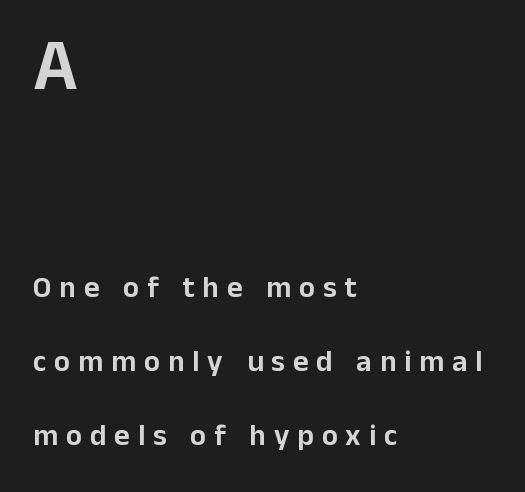
{"serif": "no", "italic": "no", "width": "normal", "stroke_contrast": "low", "x_height": "medium", "monospaced": "no", "underline": "no", "align": "left", "line_spacing": "loose", "line_spacing_ratio": 2.46, "letter_spacing": "wide", "letter_spacing_em": 0.26, "larger_block": "first", "size_ratio": 2.47, "glyph_px": 74}
